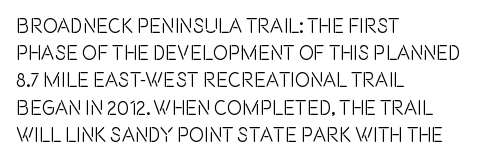
Teacher's note: observe the even left margin — that is flush-left alignment. Letter spacing: default. Every stem runs plumb, perpendicular to the baseline. The baseline area is clear. One glance says typical: line gaps are just what's usual.
